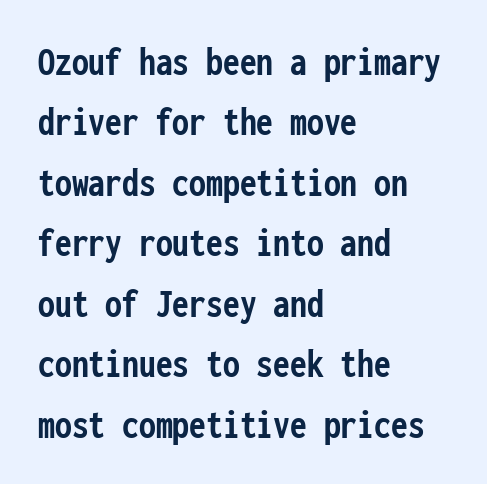
As a designer I'd log this as weight 700, bold. Spacing between characters is what you'd get straight out of the box. If you drew a line through each stem, it would be perfectly vertical. This block has exactly the height ordinary leading produces. Caption: multi-line text, flush left, ragged right.
